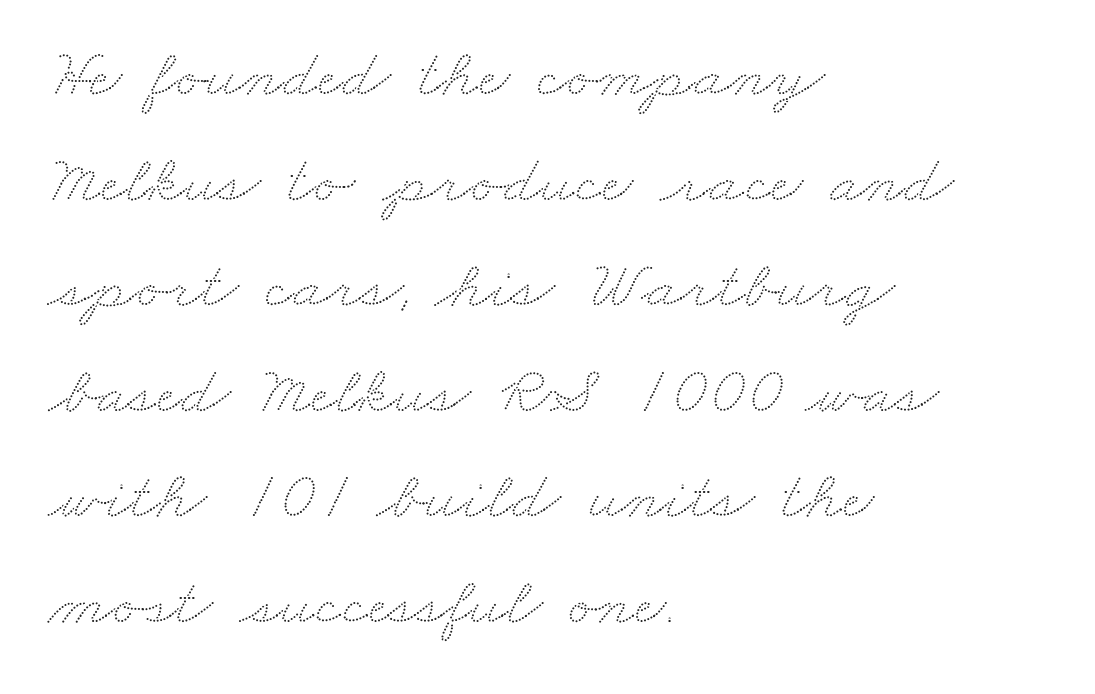
Q: Is the text underlined? A: No.
Q: How is the paragraph aligned? A: Left-aligned.
Q: Is the spacing between letters normal or unusually wide? A: Normal.
Q: Is the spacing between lines tight, normal or loose? A: Normal.
Q: Width (condensed, normal, or wide)? A: Wide.
Q: Stroke contrast? A: Low.
Q: x-height? A: Small.
Q: Monospaced? A: No.
